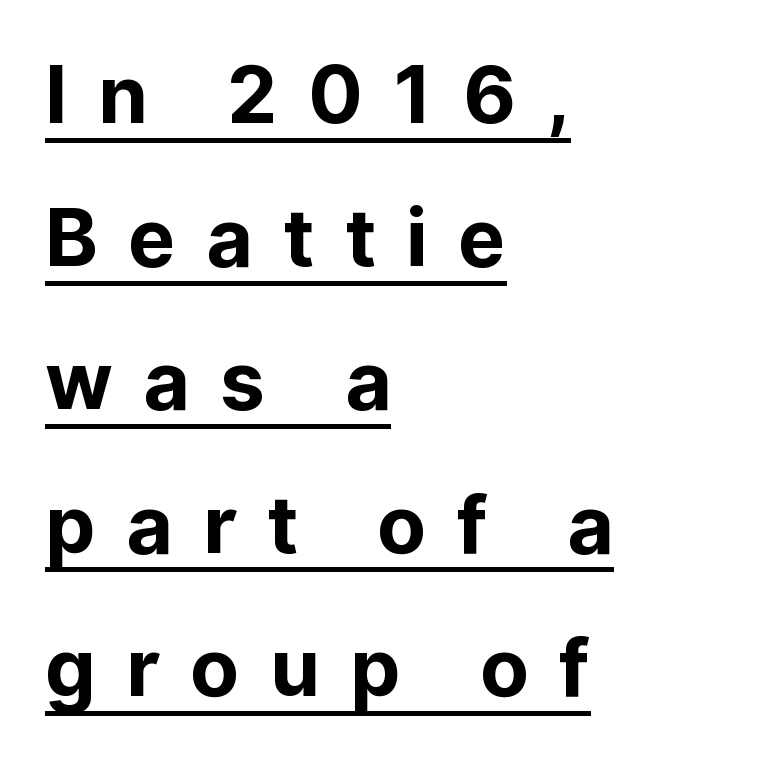
The image shows 80 px bold sans-serif type, upright; set left-aligned, line spacing 1.79x, unusually wide letter spacing (+0.38 em), underlined; low stroke contrast and a medium x-height.
